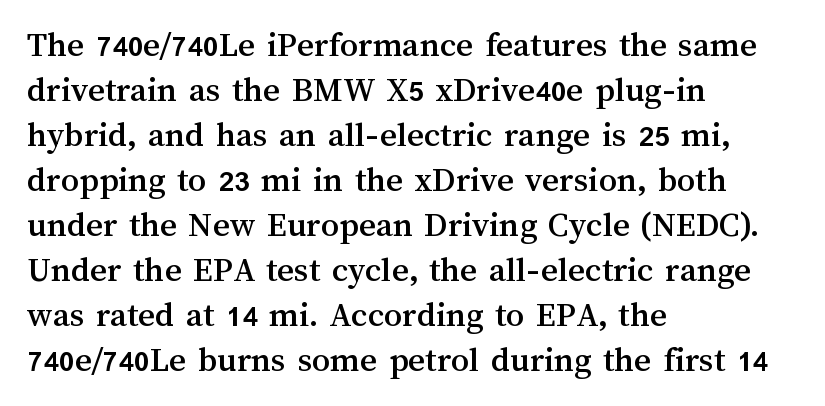
The paragraph shown leans on its left margin. Notice how the stems are strictly vertical — no italics here. The type is set solid horizontally, with unmodified tracking. If you measured baseline to baseline, you'd find a middling distance. Quick note: underline off.
